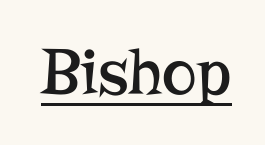
The type sits square on the baseline with zero lean. The type is set solid horizontally, with unmodified tracking. These lines are composed in type with serifs. Summary of weight: not heavy and not bold.
